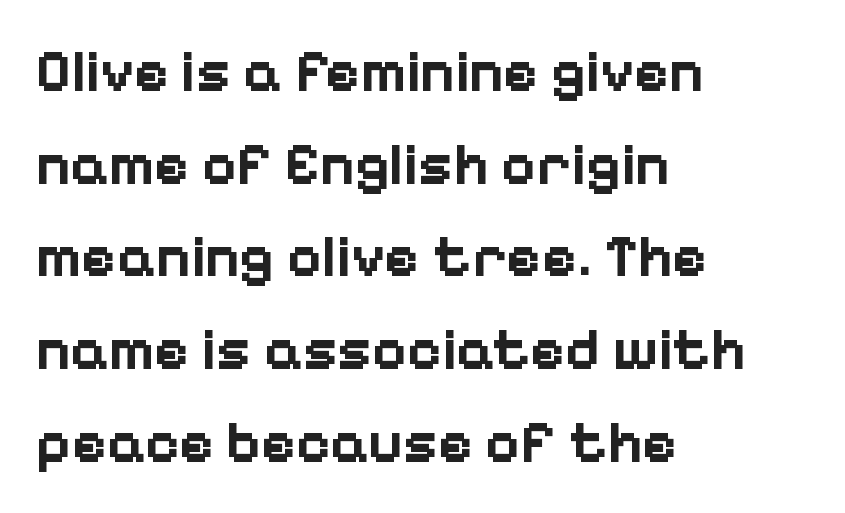
{"serif": "no", "italic": "no", "bold": "yes", "weight": "bold", "width": "normal", "stroke_contrast": "low", "x_height": "medium", "monospaced": "no", "underline": "no", "align": "left", "line_spacing": "normal", "line_spacing_ratio": 1.57, "letter_spacing": "normal", "letter_spacing_em": 0.0, "glyph_px": 59}
